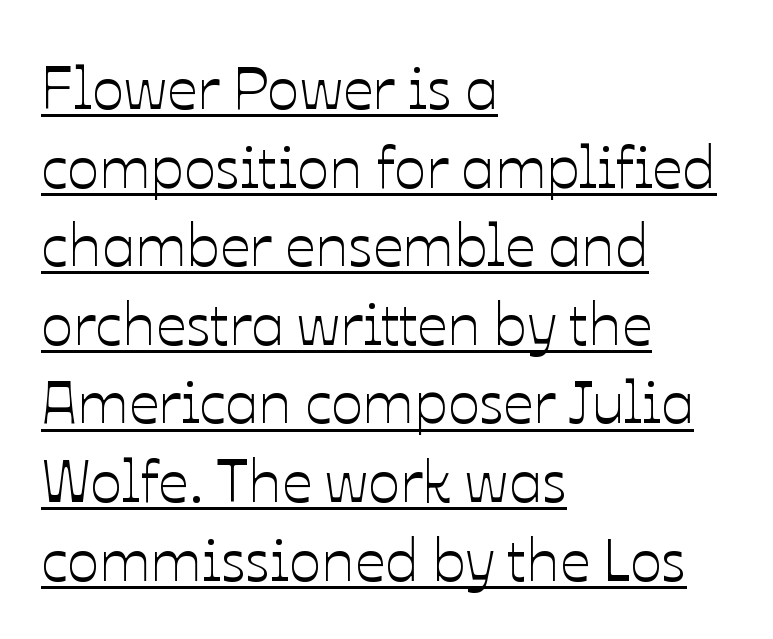
Q: Is the text italic (slanted)? A: No, it is upright.
Q: Is the text underlined? A: Yes.
Q: How is the paragraph aligned? A: Left-aligned.
Q: Is the spacing between letters normal or unusually wide? A: Normal.
Q: Is the spacing between lines tight, normal or loose? A: Normal.
Q: Width (condensed, normal, or wide)? A: Normal.
Q: Stroke contrast? A: Low.
Q: x-height? A: Medium.
Q: Monospaced? A: No.
